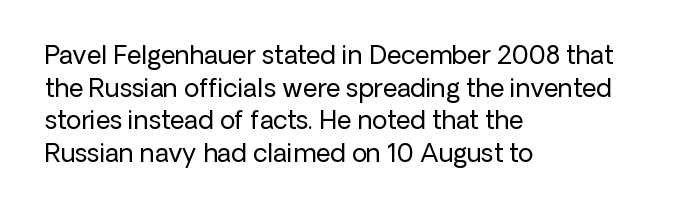
Q: Is the text bold? A: No.
Q: Is the text italic (slanted)? A: No, it is upright.
Q: Is the text underlined? A: No.
Q: How is the paragraph aligned? A: Left-aligned.
Q: Is the spacing between letters normal or unusually wide? A: Normal.
Q: Is the spacing between lines tight, normal or loose? A: Normal.
